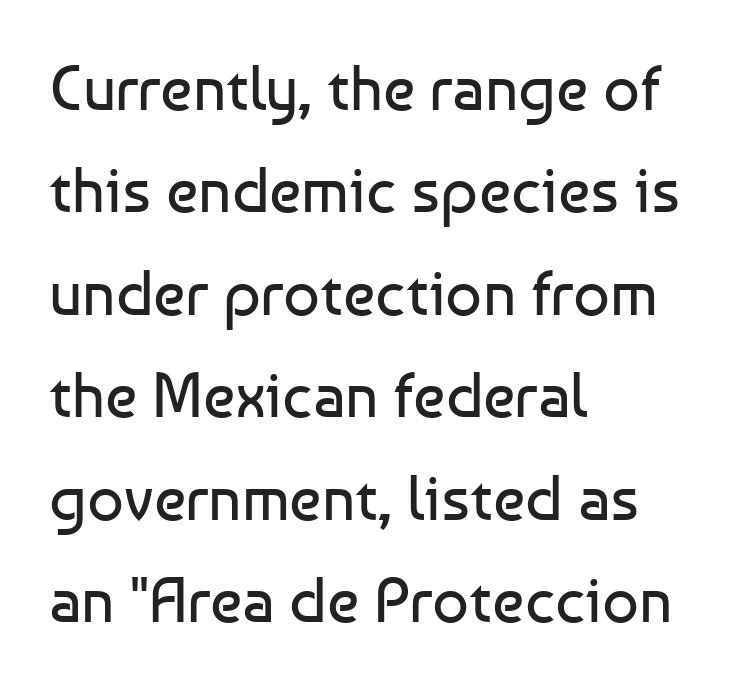
{"serif": "no", "italic": "no", "bold": "no", "weight": "regular", "width": "normal", "stroke_contrast": "low", "x_height": "medium", "monospaced": "no", "underline": "no", "align": "left", "line_spacing": "normal", "line_spacing_ratio": 1.6, "letter_spacing": "normal", "letter_spacing_em": 0.0, "glyph_px": 64}
